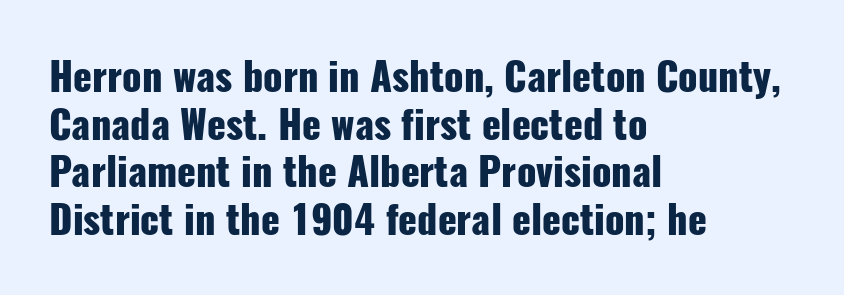
Underline: absent. The passage is arranged the way most books set body copy — flush left. The horizontal fit of the characters is conventional and even. The rendering shows plain stroke endings on the letterforms — a sans-serif design. Style check: upright. The face used here is proportionally spaced, like ordinary book or web type.
